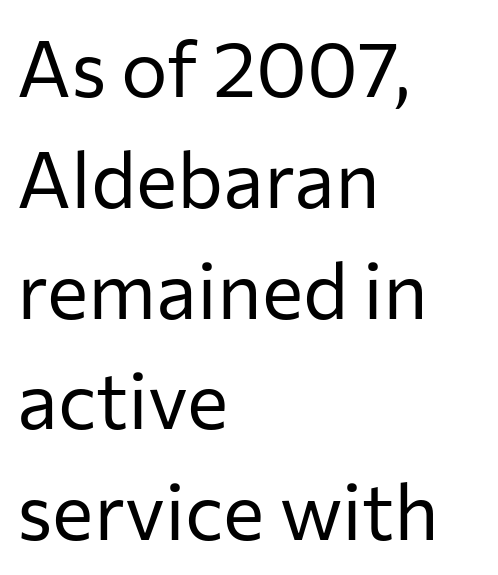
{"serif": "no", "italic": "no", "bold": "no", "weight": "regular", "width": "normal", "stroke_contrast": "low", "x_height": "medium", "monospaced": "no", "underline": "no", "align": "left", "line_spacing": "normal", "line_spacing_ratio": 1.42, "letter_spacing": "normal", "letter_spacing_em": 0.0, "glyph_px": 78}
